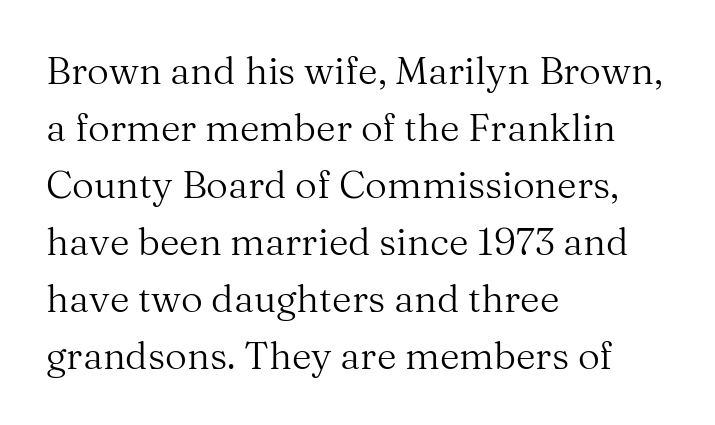
Layout note: lines flush left. Spacing verdict: proportional, widths tailored to each character. Descenders are the only things crossing below the line. Does the type have serifs? Yes, each stem ends in a small foot. There is no visible air inserted between adjacent glyphs.
